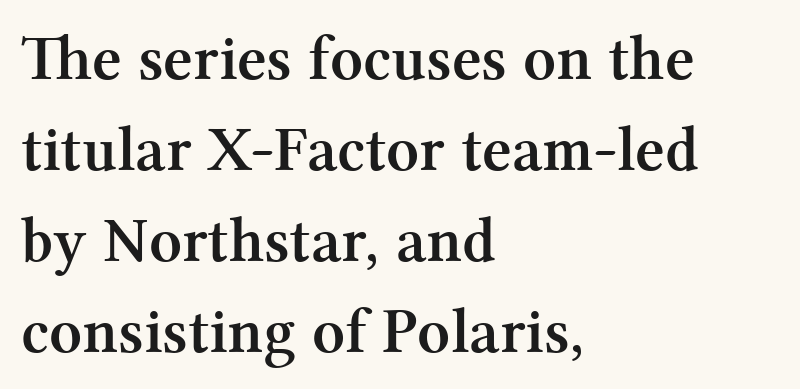
Q: Is the text bold? A: Yes.
Q: Is the text italic (slanted)? A: No, it is upright.
Q: Is the typeface a serif or a sans-serif typeface? A: Serif.
Q: Is the text underlined? A: No.
Q: How is the paragraph aligned? A: Left-aligned.
Q: Is the spacing between letters normal or unusually wide? A: Normal.
Q: Is the spacing between lines tight, normal or loose? A: Normal.
Q: Width (condensed, normal, or wide)? A: Normal.
Q: Stroke contrast? A: Medium.
Q: x-height? A: Medium.
Q: Monospaced? A: No.
